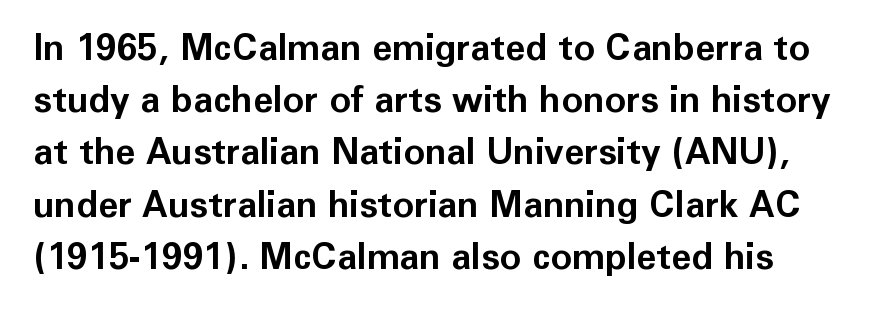
The image shows 36 px bold sans-serif type, upright; set left-aligned, normal line spacing (1.45x), normal letter spacing, not underlined; low stroke contrast and a medium x-height.
